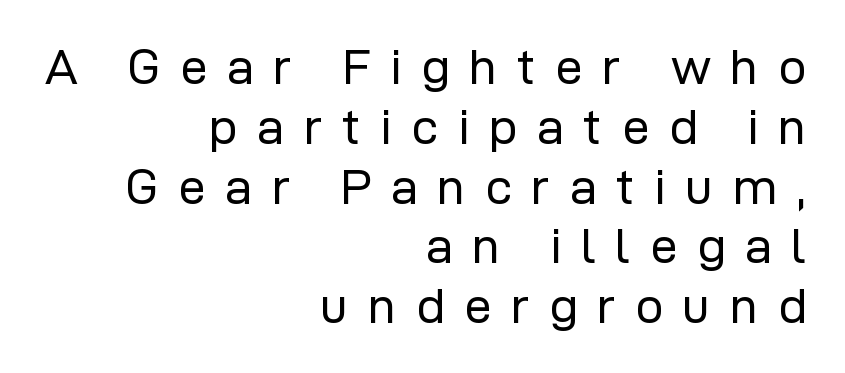
The image shows 49 px regular-weight sans-serif type, upright; set right-aligned, line spacing 1.22x, unusually wide letter spacing (+0.4 em), not underlined; low stroke contrast and a medium x-height.
